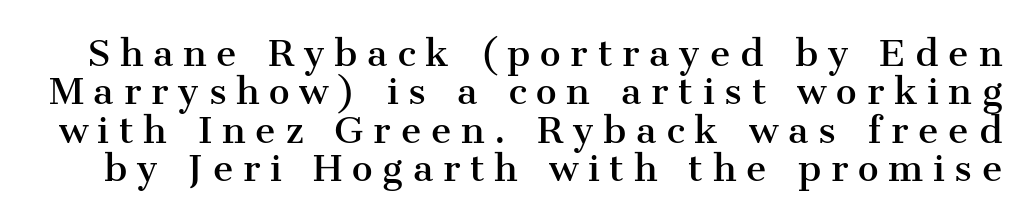
The image shows 35 px serif type, upright; set tight line spacing (1.1x), unusually wide letter spacing (+0.28 em), not underlined; medium stroke contrast and a medium x-height.
